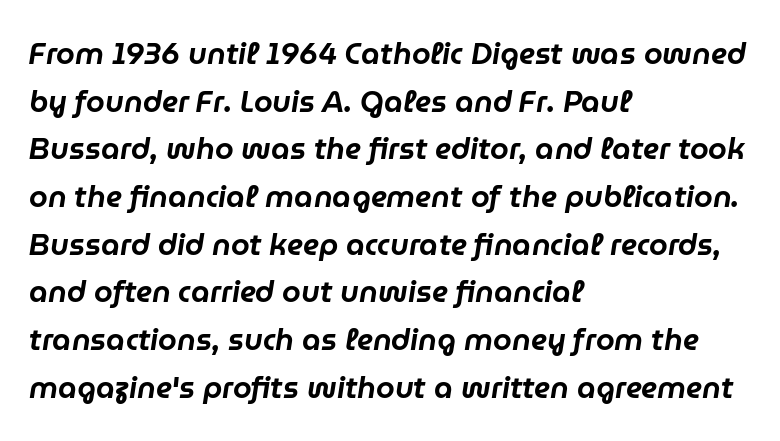
The image shows 30 px text type, italic (leaning right); set left-aligned, normal line spacing (1.59x), normal letter spacing, not underlined; low stroke contrast and a medium x-height.
